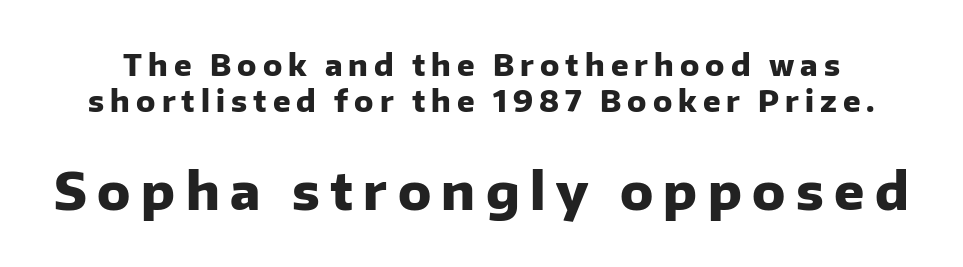
The image shows 50 px heavy sans-serif type, upright; set line spacing 1.24x, unusually wide letter spacing (+0.21 em), not underlined; the second (bottom) block is 1.72x larger; low stroke contrast and a medium x-height.
